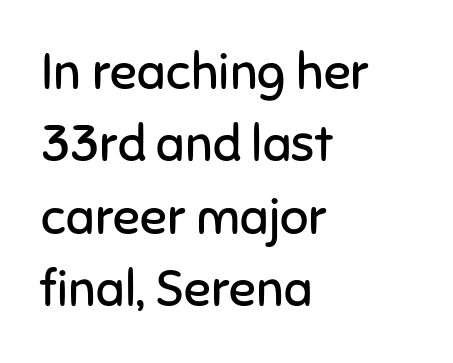
Q: Is the text bold? A: No.
Q: Is the text italic (slanted)? A: No, it is upright.
Q: Is the typeface a serif or a sans-serif typeface? A: Sans-serif.
Q: Is the text underlined? A: No.
Q: How is the paragraph aligned? A: Left-aligned.
Q: Is the spacing between letters normal or unusually wide? A: Normal.
Q: Is the spacing between lines tight, normal or loose? A: Normal.
Q: Width (condensed, normal, or wide)? A: Normal.
Q: Stroke contrast? A: Low.
Q: x-height? A: Medium.
Q: Monospaced? A: No.
